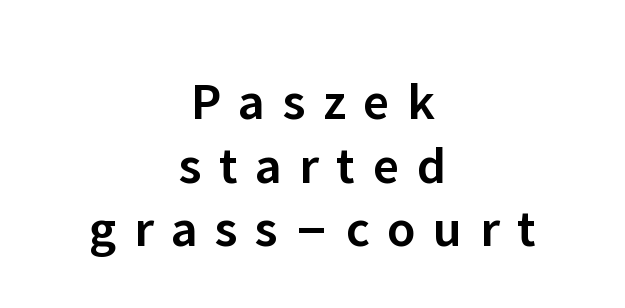
A semibold gives these letters moderate extra thickness, short of bold. Character widths vary here, with narrow letters taking less room than wide ones. Alignment: centered. The typeface chosen for these lines omits serifs. The font's upright variant was chosen for this text. The gap between lines stays unmarked.
